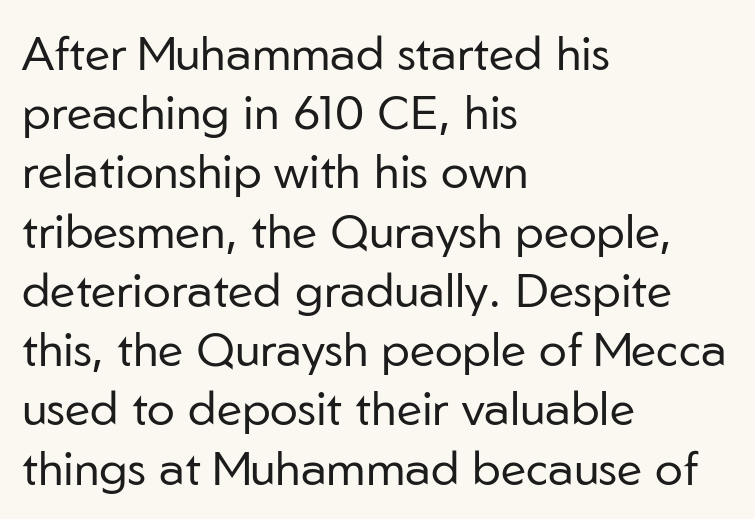
{"serif": "no", "italic": "no", "bold": "no", "weight": "regular", "width": "normal", "stroke_contrast": "low", "x_height": "medium", "monospaced": "no", "underline": "no", "align": "left", "line_spacing": "normal", "line_spacing_ratio": 1.26, "letter_spacing": "normal", "letter_spacing_em": 0.0, "glyph_px": 47}
